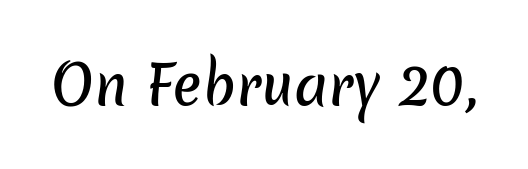
{"serif": "no", "width": "normal", "stroke_contrast": "low", "x_height": "medium", "monospaced": "no", "underline": "no", "letter_spacing": "normal", "letter_spacing_em": 0.0, "glyph_px": 54}
